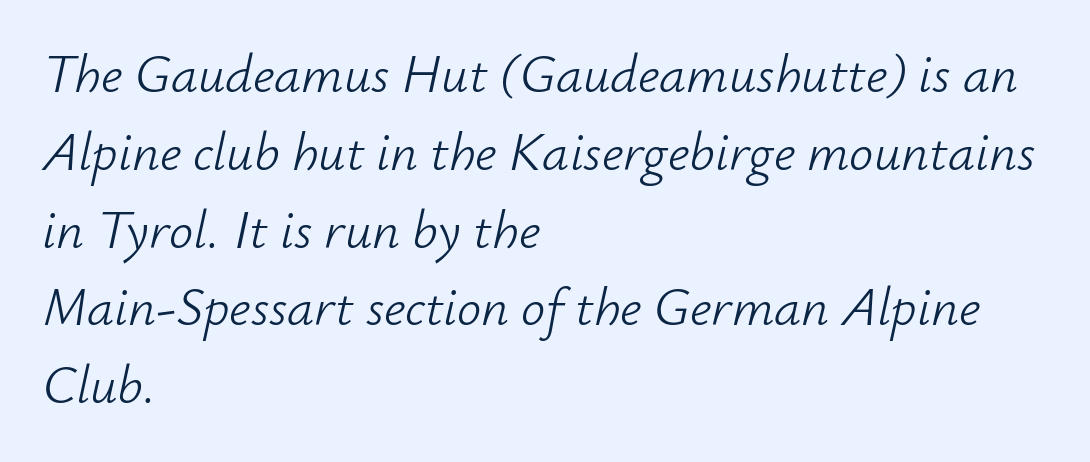
The image shows 54 px light type, italic (leaning right); set left-aligned, normal line spacing (1.44x), normal letter spacing, not underlined; low stroke contrast and a small x-height.
